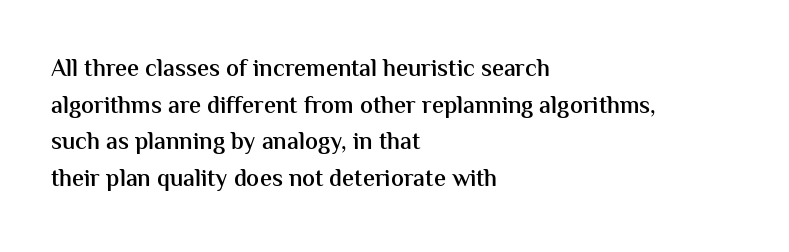
The image shows 24 px text type, upright; set left-aligned, normal line spacing (1.53x), normal letter spacing, not underlined.
